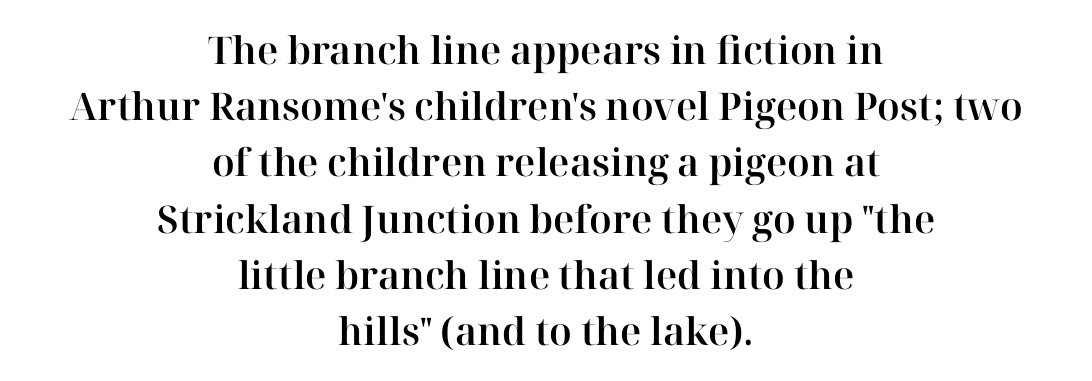
The image shows 38 px serif type, upright; set centered, normal line spacing (1.48x), normal letter spacing, not underlined; high stroke contrast and a medium x-height.
